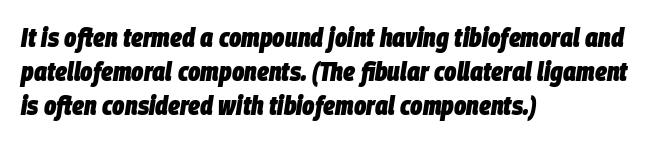
The letters are slanted; this is an italic face. Rule under the text: the space is simply empty. Pretty heavy lettering here — definitely bold. Vertical spacing — default. Letter spacing: default. All the whitespace from short lines collects on the right.
